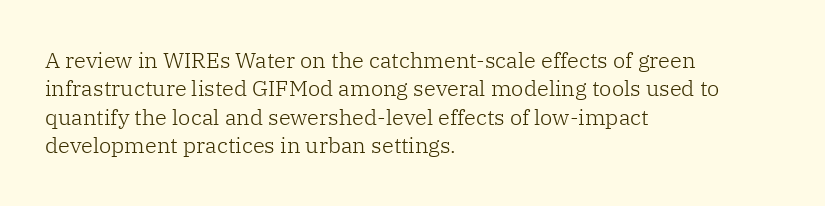
Q: Is the text bold? A: No.
Q: Is the text italic (slanted)? A: No, it is upright.
Q: Is the text underlined? A: No.
Q: How is the paragraph aligned? A: Left-aligned.
Q: Is the spacing between letters normal or unusually wide? A: Normal.
Q: Is the spacing between lines tight, normal or loose? A: Normal.
